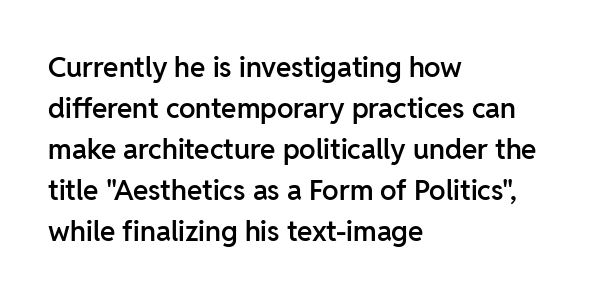
Bold? Not quite — semibold, heavier than regular but stopping short. This rendering features lettering with no underline. How are the letters spaced? Ordinarily, with no added tracking. Leading matches the norm, producing a regular column. You could not count columns in this text — the font is proportionally spaced. These lines are set flush left with a ragged right edge.
